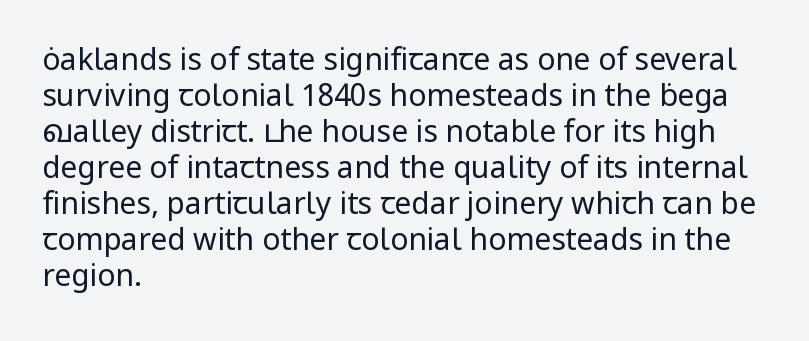
A roman cut, with each character standing at attention. Quick note: underline off. Nothing sits at the stroke ends, so this counts as sans-serif. Note the varied advance widths — an 'i' is clearly narrower than an 'm'. Heft: none added — not bold. If you drew a ruler down the left edge, every line would touch it.
